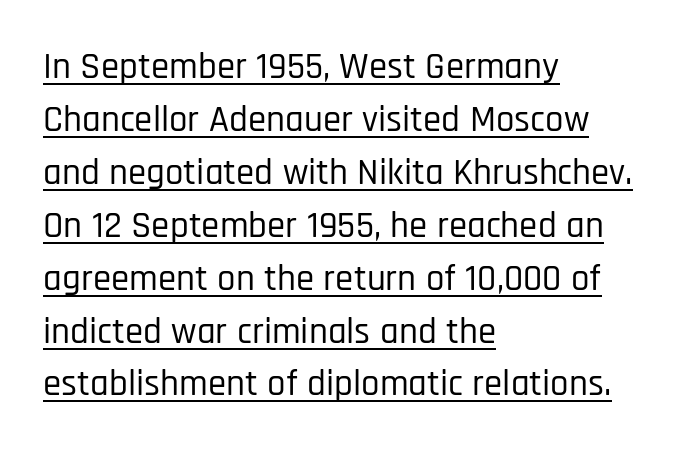
{"serif": "no", "italic": "no", "width": "condensed", "stroke_contrast": "low", "x_height": "large", "monospaced": "no", "underline": "yes", "align": "left", "line_spacing": "normal", "line_spacing_ratio": 1.43, "letter_spacing": "normal", "letter_spacing_em": 0.0, "glyph_px": 37}
